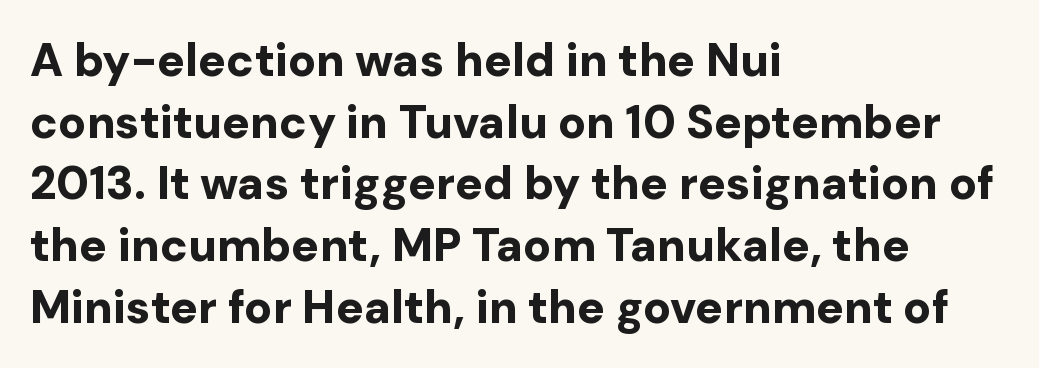
{"serif": "no", "italic": "no", "bold": "yes", "weight": "bold", "width": "normal", "stroke_contrast": "low", "x_height": "medium", "monospaced": "no", "underline": "no", "align": "left", "line_spacing": "normal", "line_spacing_ratio": 1.34, "letter_spacing": "normal", "letter_spacing_em": 0.0, "glyph_px": 46}
